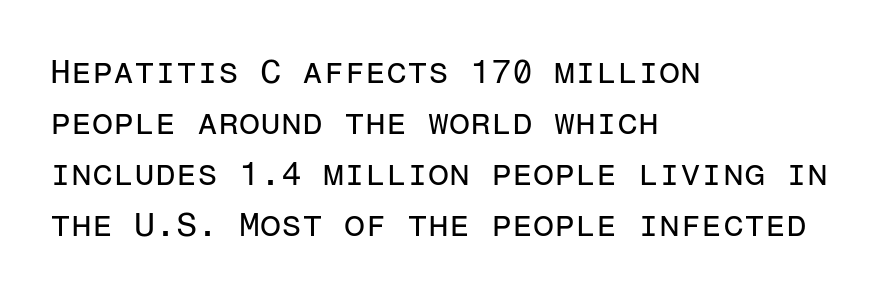
{"serif": "no", "italic": "no", "bold": "no", "weight": "regular", "width": "normal", "stroke_contrast": "low", "x_height": "medium", "monospaced": "yes", "underline": "no", "align": "left", "line_spacing": "normal", "line_spacing_ratio": 1.5, "letter_spacing": "normal", "letter_spacing_em": 0.0, "glyph_px": 34}
